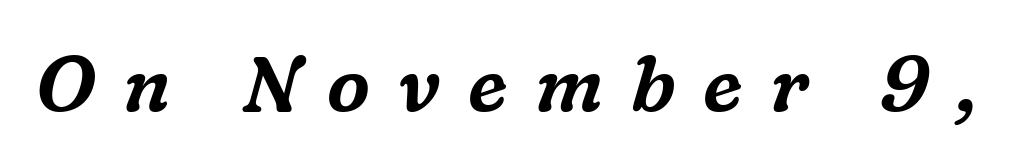
{"serif": "yes", "italic": "yes", "lean": "right", "slant_degrees": 16, "width": "normal", "stroke_contrast": "medium", "x_height": "medium", "monospaced": "no", "underline": "no", "letter_spacing": "wide", "letter_spacing_em": 0.36, "glyph_px": 77}
